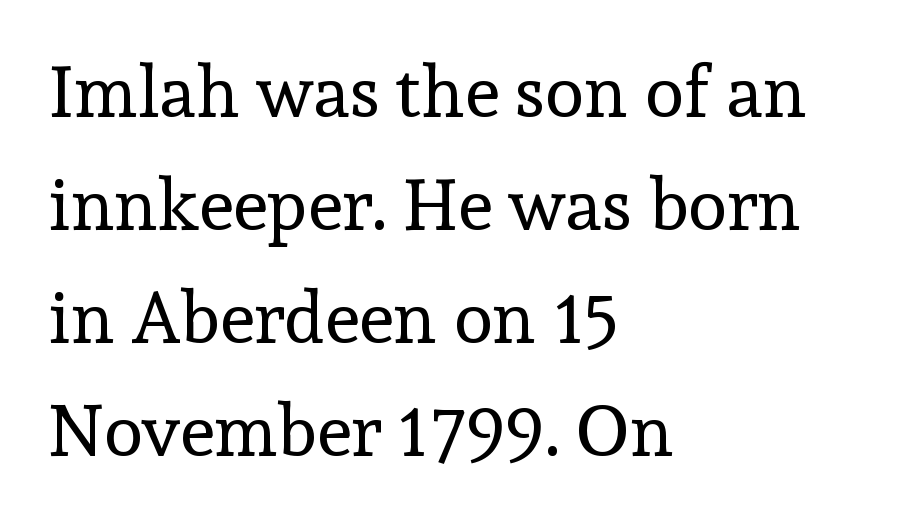
{"serif": "yes", "italic": "no", "bold": "no", "weight": "regular", "width": "normal", "x_height": "medium", "monospaced": "no", "underline": "no", "align": "left", "line_spacing": "normal", "line_spacing_ratio": 1.57, "letter_spacing": "normal", "letter_spacing_em": 0.0, "glyph_px": 72}
